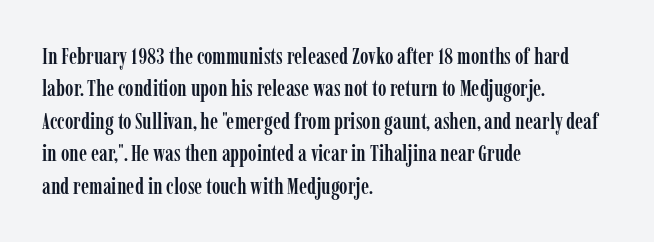
{"italic": "no", "underline": "no", "align": "left", "line_spacing": "normal", "line_spacing_ratio": 1.41, "letter_spacing": "normal", "letter_spacing_em": 0.0, "glyph_px": 23}
